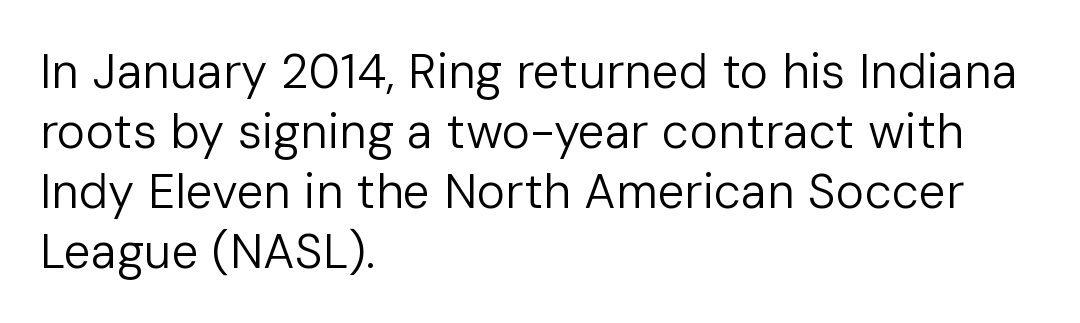
Proportional: the letters do not fall into vertical columns. This sample uses plain, unmodified letter spacing. The block of text has a typical density, with ordinary space between rows. This is sans-serif lettering, the kind often seen on screens and signage. Is there any slant? The stems are plumb. Lines of text with bare space underneath.
